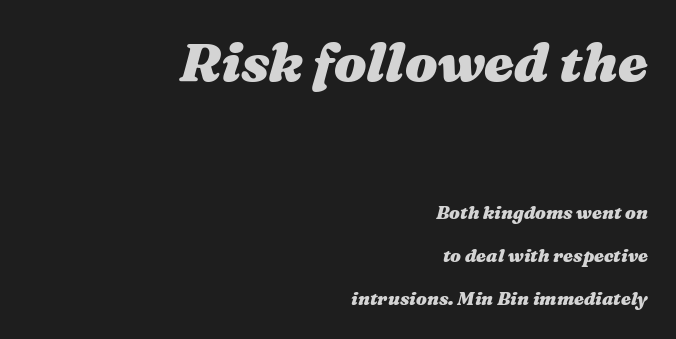
Q: Is the text bold? A: Yes.
Q: Is the text italic (slanted)? A: Yes, it leans right by about 16 degrees.
Q: Is the text underlined? A: No.
Q: How is the paragraph aligned? A: Right-aligned.
Q: Is the spacing between letters normal or unusually wide? A: Normal.
Q: Is the spacing between lines tight, normal or loose? A: Loose.
Q: Which block of text is set in a larger size, the first (top) or the second (bottom)? A: The first (top) one.
Q: Width (condensed, normal, or wide)? A: Wide.
Q: Stroke contrast? A: Medium.
Q: x-height? A: Medium.
Q: Monospaced? A: No.
